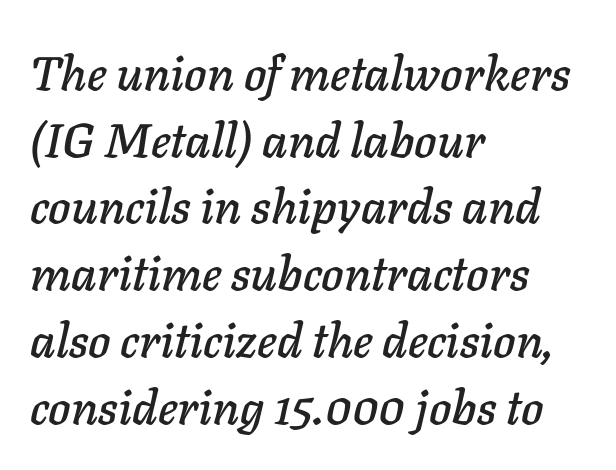
A normal amount of white space separates one row of letters from the next. Check the space under the baseline: it is left empty. This is oblique type, the kind used for emphasis or titles. A typesetter would call this proportional, since set widths differ per character. Which margin do the lines hug? The left one — the right edge is uneven.
